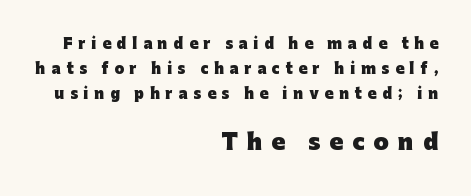
Heavy-handed strokes throughout: this text is bold. These lines have a slow, spaced-out rhythm from letter to letter. Check under the words: just untouched page. The face used here appears at its bigger size in the lower chunk. Does the copy run flush right? Yes — the right margin is perfectly even.
